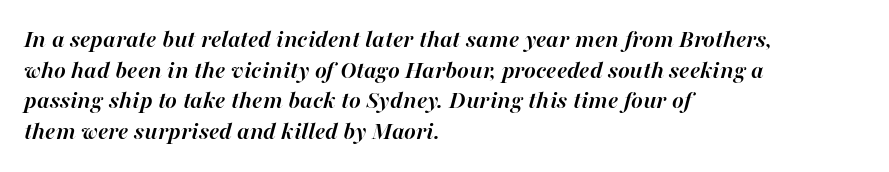
If you drew a line through each stem, it would be angled. Check under the words: just untouched page. Reading down the block, your eye returns to a fixed left position each line. Short note: letters normally spaced.
